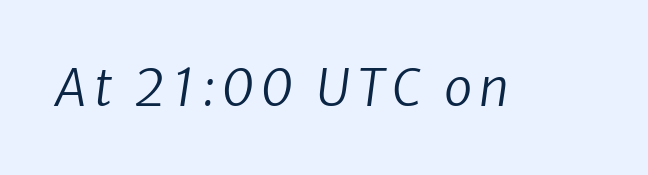
A typesetter would call this proportional, since set widths differ per character. Check the space under the baseline: it is left empty. Does the lettering tilt? It does — this is italic. Heft: none added — not bold.
